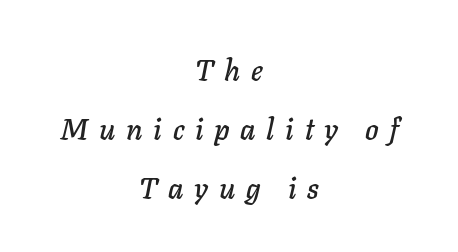
Rule under the text: the space is simply empty. What's the leading like? Stretched, with rows far apart. Letter spacing: wide. You could not count columns in this text — the font is proportionally spaced. Centered paragraph, ragged on both sides.
